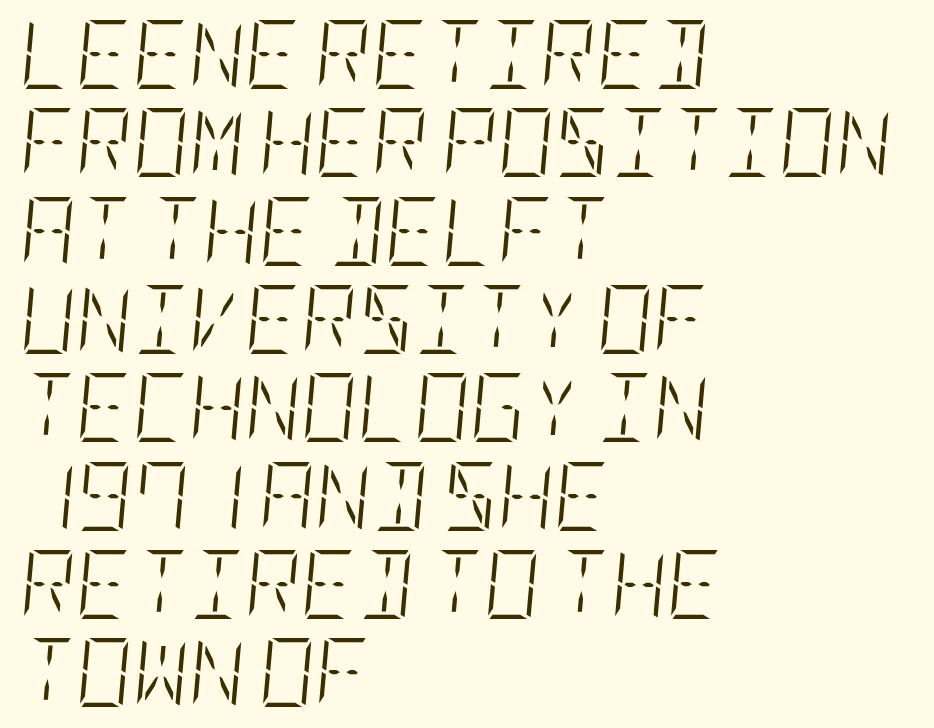
{"italic": "yes", "lean": "right", "slant_degrees": 5, "bold": "no", "weight": "light", "width": "condensed", "stroke_contrast": "low", "x_height": "large", "underline": "no", "align": "left", "line_spacing": "normal", "line_spacing_ratio": 1.28, "letter_spacing": "normal", "letter_spacing_em": 0.0, "glyph_px": 69}
